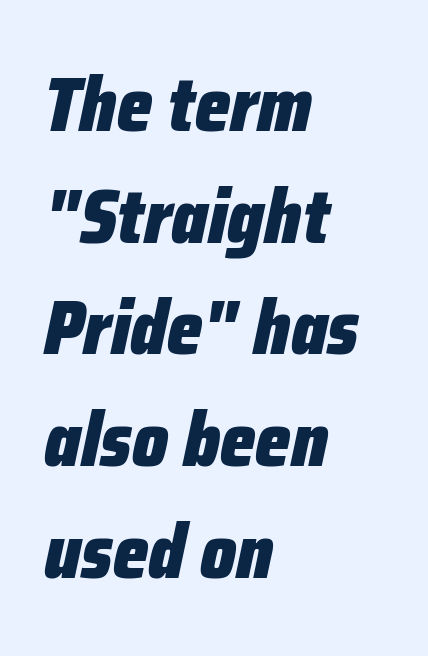
The lines are quadded left. Each glyph is drawn with heavy, bold strokes. There's an unmistakable incline to the writing here. Type without underlining. Leading: standard. Proportional: the letters do not fall into vertical columns.
